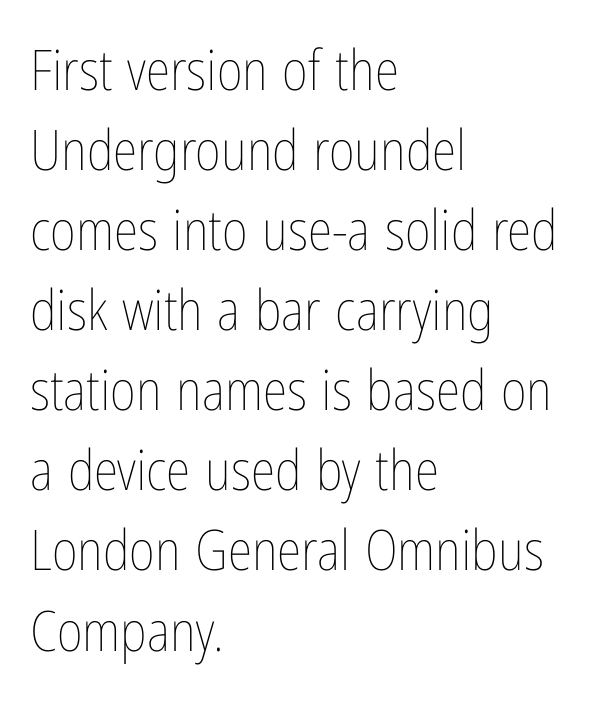
Q: Is the text bold? A: No.
Q: Is the text italic (slanted)? A: No, it is upright.
Q: Is the text underlined? A: No.
Q: How is the paragraph aligned? A: Left-aligned.
Q: Is the spacing between letters normal or unusually wide? A: Normal.
Q: Is the spacing between lines tight, normal or loose? A: Normal.
Q: Width (condensed, normal, or wide)? A: Condensed.
Q: Stroke contrast? A: Low.
Q: x-height? A: Medium.
Q: Monospaced? A: No.
